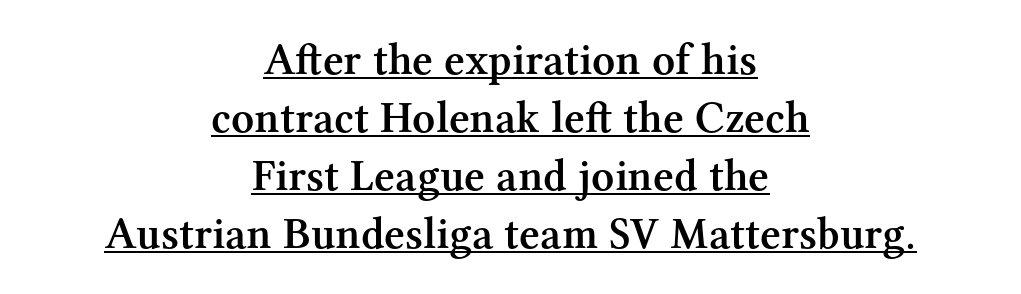
Firm but not heavy-handed strokes: this text is semibold. Every word sits above its own underline. Leftover space on each line is divided equally before and after the words. The specimen reads as upright at a glance. These lines sit exactly where default settings would place them. Look at the bottom of the vertical strokes: they flare into serifs here.
